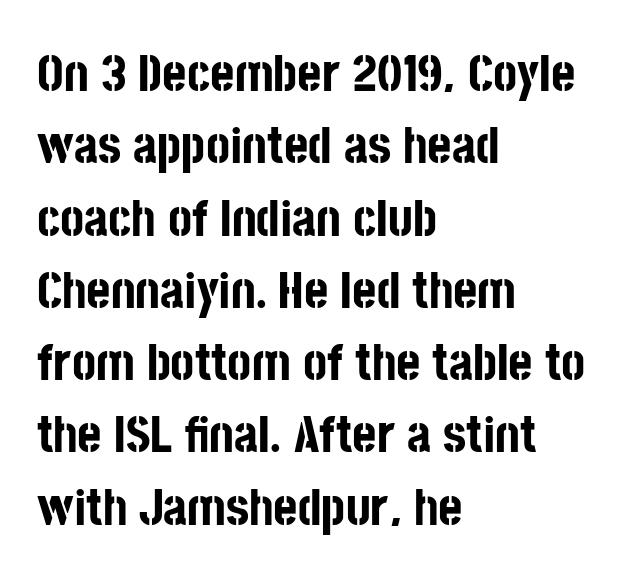
{"serif": "no", "italic": "no", "bold": "yes", "weight": "bold", "width": "condensed", "stroke_contrast": "low", "x_height": "large", "monospaced": "no", "underline": "no", "align": "left", "line_spacing": "normal", "line_spacing_ratio": 1.39, "letter_spacing": "normal", "letter_spacing_em": 0.0, "glyph_px": 52}
